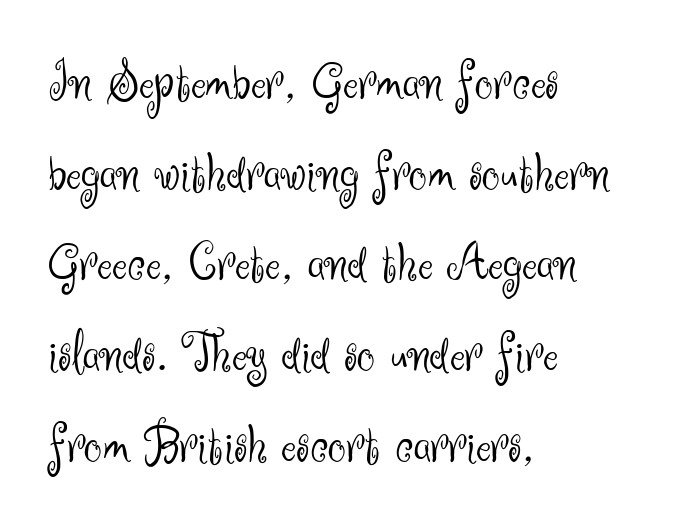
Short and long lines alike share a common starting point at left. When letters stand straight like this, we call the style roman or upright. These lines are rendered in a variable-pitch font. There is no visible air inserted between adjacent glyphs.
